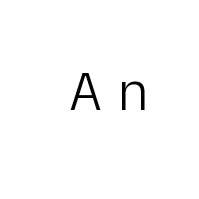
{"serif": "no", "italic": "no", "bold": "no", "weight": "light", "width": "normal", "stroke_contrast": "low", "x_height": "medium", "monospaced": "no", "underline": "no", "letter_spacing": "wide", "letter_spacing_em": 0.27, "glyph_px": 58}
